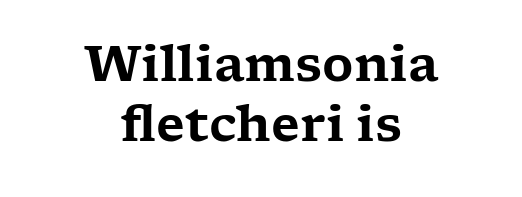
The image shows 48 px wide serif type, upright; set centered, normal line spacing (1.25x), normal letter spacing, not underlined; low stroke contrast and a medium x-height.
